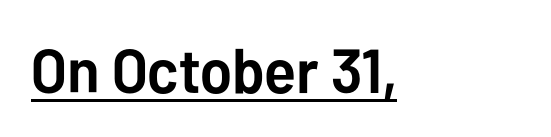
{"serif": "no", "italic": "no", "bold": "yes", "weight": "semibold", "width": "normal", "stroke_contrast": "low", "x_height": "medium", "monospaced": "no", "underline": "yes", "align": "left", "letter_spacing": "normal", "letter_spacing_em": 0.0, "glyph_px": 62}
